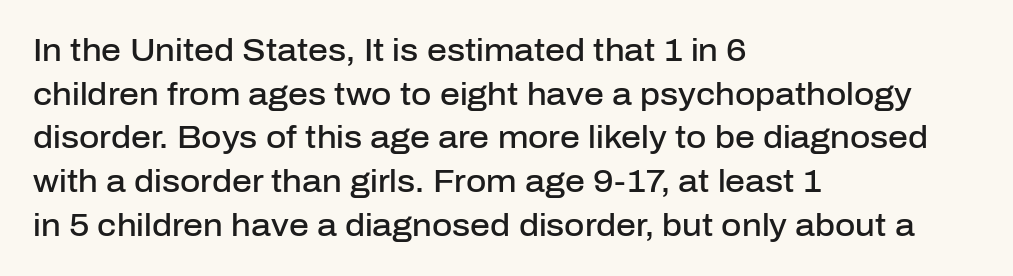
{"serif": "no", "italic": "no", "bold": "semi", "weight": "semibold", "width": "normal", "stroke_contrast": "low", "x_height": "medium", "monospaced": "no", "underline": "no", "align": "left", "line_spacing": "normal", "line_spacing_ratio": 1.41, "letter_spacing": "normal", "letter_spacing_em": 0.0, "glyph_px": 31}
